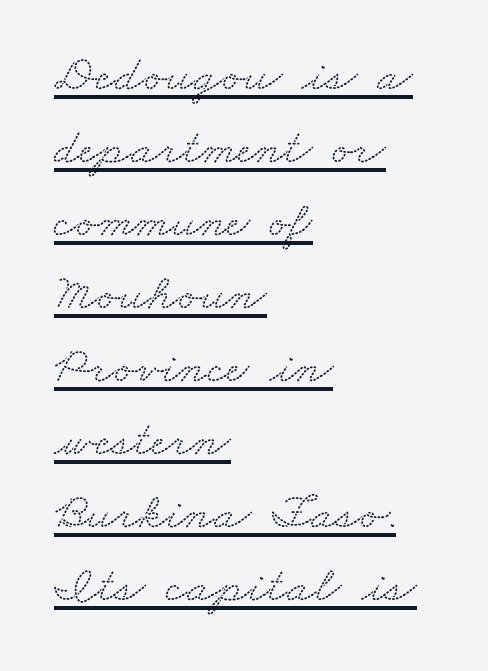
{"serif": "yes", "width": "wide", "stroke_contrast": "low", "x_height": "small", "monospaced": "no", "underline": "yes", "align": "left", "line_spacing": "normal", "line_spacing_ratio": 1.43, "letter_spacing": "normal", "letter_spacing_em": 0.0, "glyph_px": 51}
